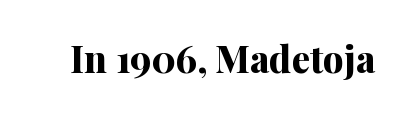
{"serif": "yes", "italic": "no", "bold": "yes", "weight": "bold", "width": "normal", "stroke_contrast": "medium", "x_height": "medium", "monospaced": "no", "underline": "no", "letter_spacing": "normal", "letter_spacing_em": 0.0, "glyph_px": 37}
